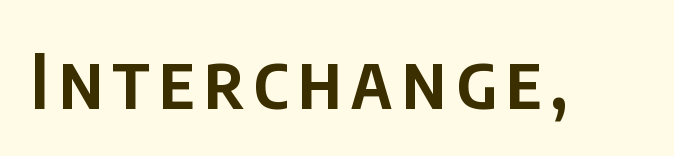
{"serif": "no", "italic": "no", "bold": "semi", "weight": "semibold", "width": "condensed", "stroke_contrast": "low", "x_height": "large", "monospaced": "no", "underline": "no", "glyph_px": 76}
